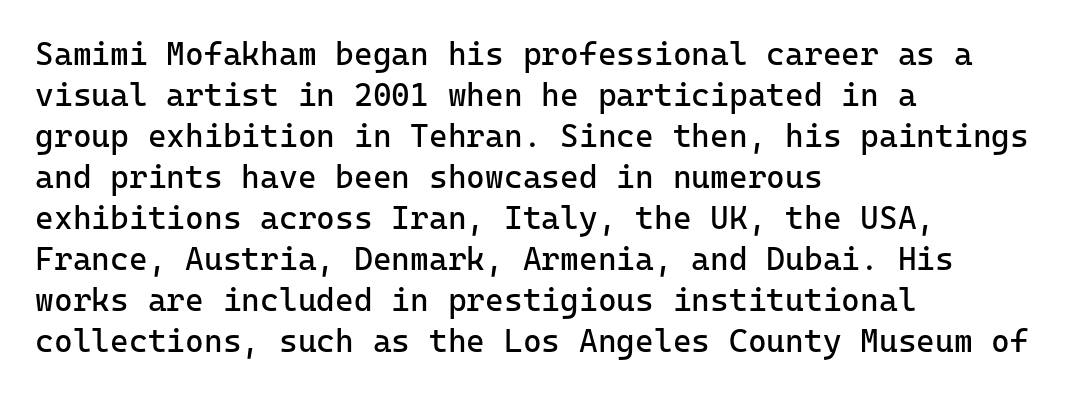
The image shows 32 px regular-weight sans-serif type, upright, monospaced; set left-aligned, normal line spacing (1.28x), normal letter spacing, not underlined; low stroke contrast and a medium x-height.
